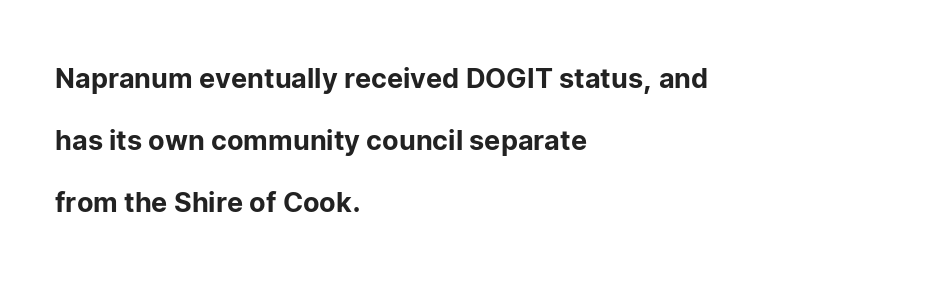
{"italic": "no", "underline": "no", "align": "left", "line_spacing": "loose", "line_spacing_ratio": 2.3, "letter_spacing": "normal", "letter_spacing_em": 0.0, "glyph_px": 27}
